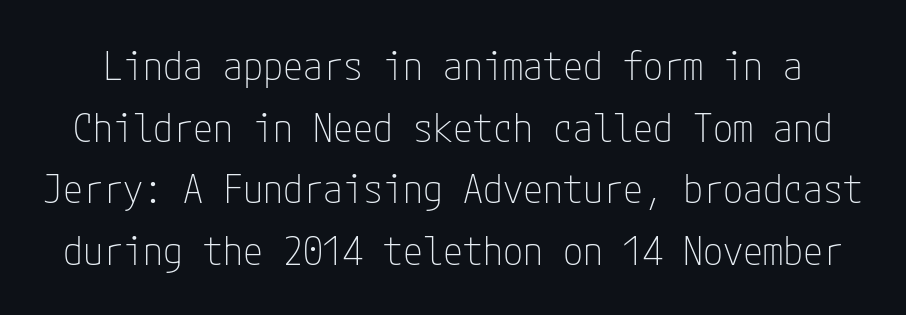
{"serif": "no", "italic": "no", "bold": "no", "weight": "thin", "width": "condensed", "stroke_contrast": "low", "x_height": "medium", "underline": "no", "line_spacing": "normal", "line_spacing_ratio": 1.54, "letter_spacing": "normal", "letter_spacing_em": 0.0, "glyph_px": 40}
